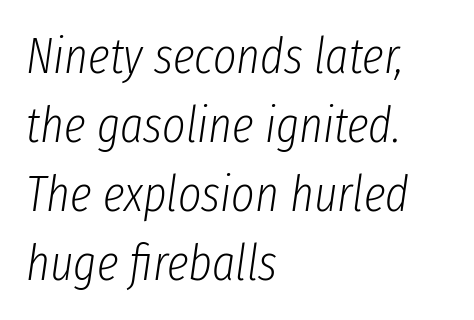
{"italic": "yes", "lean": "right", "slant_degrees": 8, "bold": "no", "weight": "light", "width": "condensed", "stroke_contrast": "low", "x_height": "medium", "monospaced": "no", "underline": "no", "align": "left", "line_spacing": "normal", "line_spacing_ratio": 1.38, "letter_spacing": "normal", "letter_spacing_em": 0.0, "glyph_px": 50}
